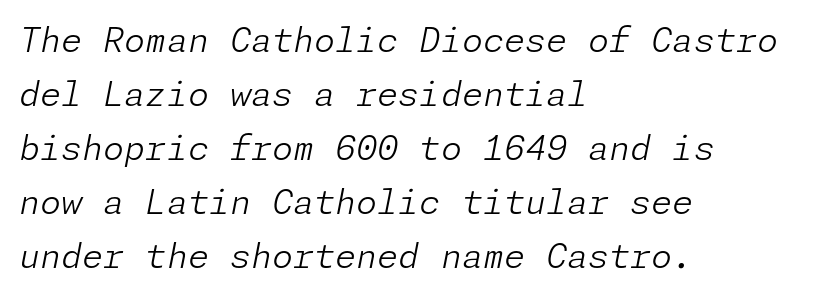
{"italic": "yes", "lean": "right", "slant_degrees": 11, "bold": "no", "weight": "light", "width": "normal", "stroke_contrast": "low", "x_height": "medium", "underline": "no", "align": "left", "line_spacing": "normal", "line_spacing_ratio": 1.59, "letter_spacing": "normal", "letter_spacing_em": 0.0, "glyph_px": 34}
